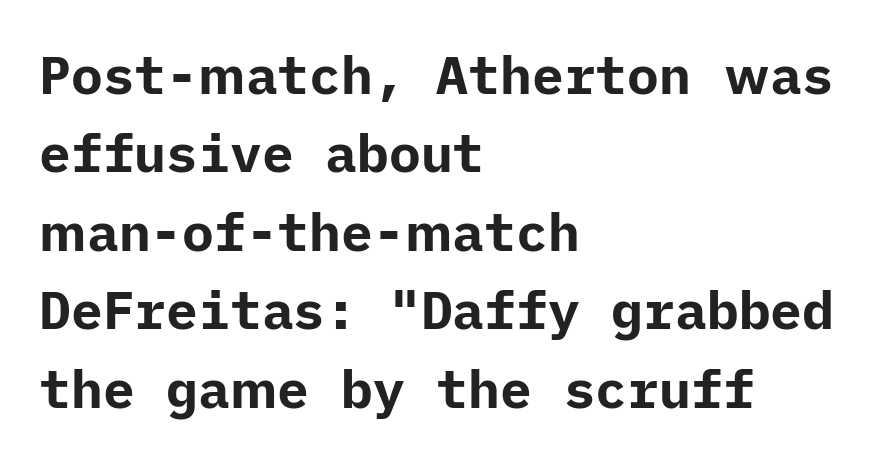
Q: Is the text bold? A: Yes.
Q: Is the text italic (slanted)? A: No, it is upright.
Q: Is the typeface a serif or a sans-serif typeface? A: Sans-serif.
Q: Is the text underlined? A: No.
Q: How is the paragraph aligned? A: Left-aligned.
Q: Is the spacing between letters normal or unusually wide? A: Normal.
Q: Is the spacing between lines tight, normal or loose? A: Normal.
Q: Width (condensed, normal, or wide)? A: Normal.
Q: Stroke contrast? A: Low.
Q: x-height? A: Medium.
